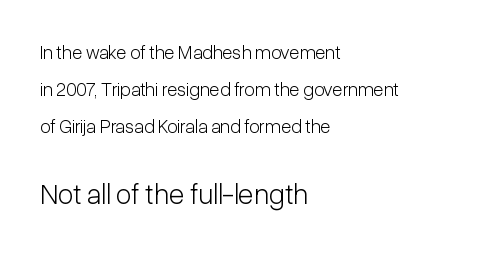
Q: Is the text bold? A: No.
Q: Is the text italic (slanted)? A: No, it is upright.
Q: Is the typeface a serif or a sans-serif typeface? A: Sans-serif.
Q: Is the text underlined? A: No.
Q: How is the paragraph aligned? A: Left-aligned.
Q: Is the spacing between letters normal or unusually wide? A: Normal.
Q: Is the spacing between lines tight, normal or loose? A: Loose.
Q: Which block of text is set in a larger size, the first (top) or the second (bottom)? A: The second (bottom) one.
Q: Width (condensed, normal, or wide)? A: Condensed.
Q: Stroke contrast? A: Low.
Q: x-height? A: Medium.
Q: Monospaced? A: No.
